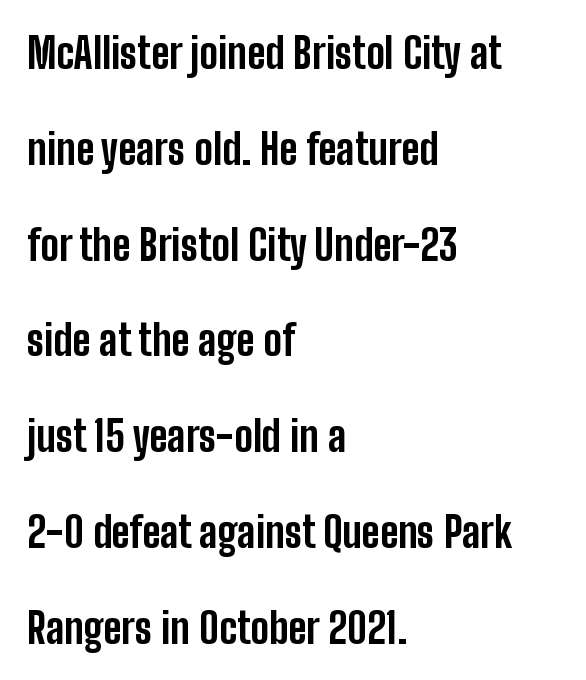
You can tell from the bare stems that sans-serif type was used. It's the straight-up-and-down kind of type. Heavy, bold letterforms. Is this a fixed-width face? No — the glyphs have proportional, varying widths.
